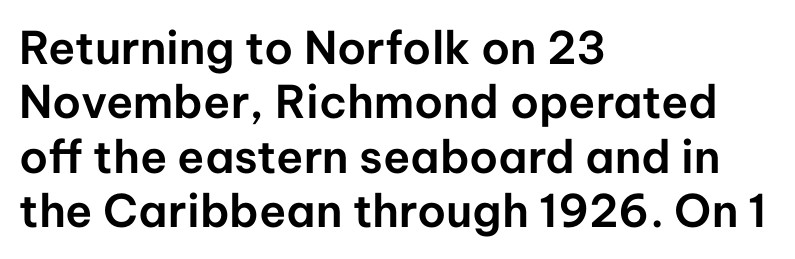
The image shows 45 px sans-serif type, upright; set left-aligned, line spacing 1.21x, normal letter spacing, not underlined; low stroke contrast and a medium x-height.
